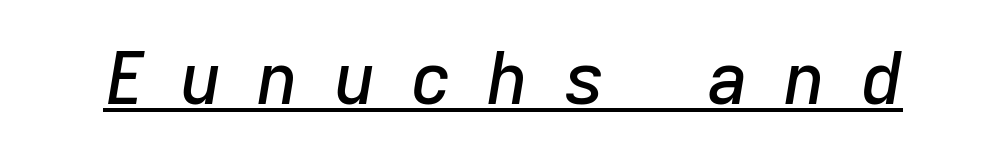
{"italic": "yes", "lean": "right", "slant_degrees": 9, "width": "normal", "stroke_contrast": "low", "x_height": "medium", "monospaced": "no", "underline": "yes", "letter_spacing": "wide", "letter_spacing_em": 0.49, "glyph_px": 72}
